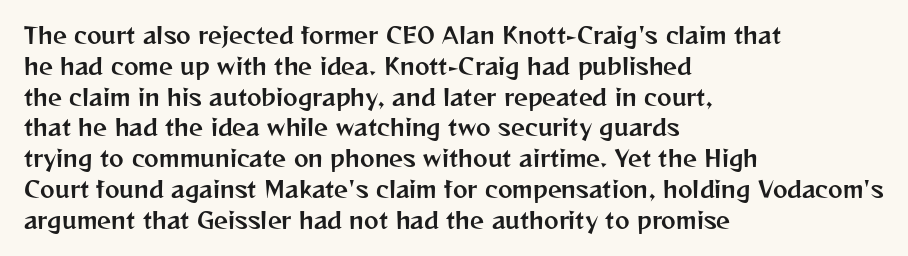
{"italic": "no", "underline": "no", "align": "left", "line_spacing": "normal", "line_spacing_ratio": 1.4, "letter_spacing": "normal", "letter_spacing_em": 0.0, "glyph_px": 22}
